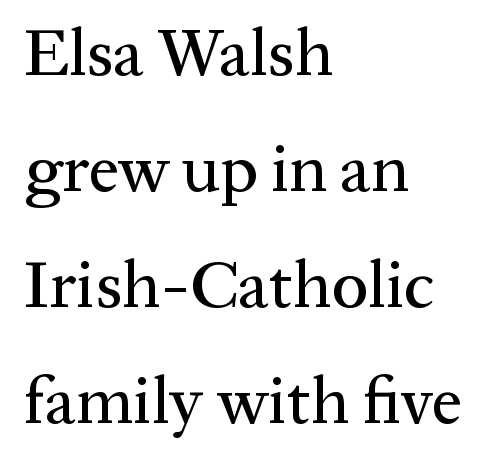
Q: Is the text italic (slanted)? A: No, it is upright.
Q: Is the typeface a serif or a sans-serif typeface? A: Serif.
Q: Is the text underlined? A: No.
Q: How is the paragraph aligned? A: Left-aligned.
Q: Is the spacing between letters normal or unusually wide? A: Normal.
Q: Width (condensed, normal, or wide)? A: Normal.
Q: Stroke contrast? A: Medium.
Q: x-height? A: Medium.
Q: Monospaced? A: No.
